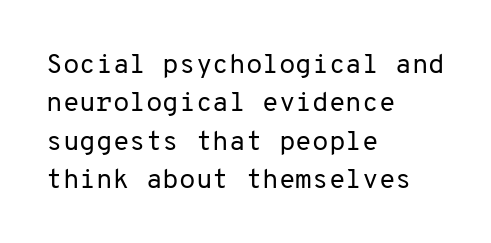
Q: Is the text bold? A: No.
Q: Is the text italic (slanted)? A: No, it is upright.
Q: Is the text underlined? A: No.
Q: How is the paragraph aligned? A: Left-aligned.
Q: Is the spacing between letters normal or unusually wide? A: Normal.
Q: Is the spacing between lines tight, normal or loose? A: Normal.
